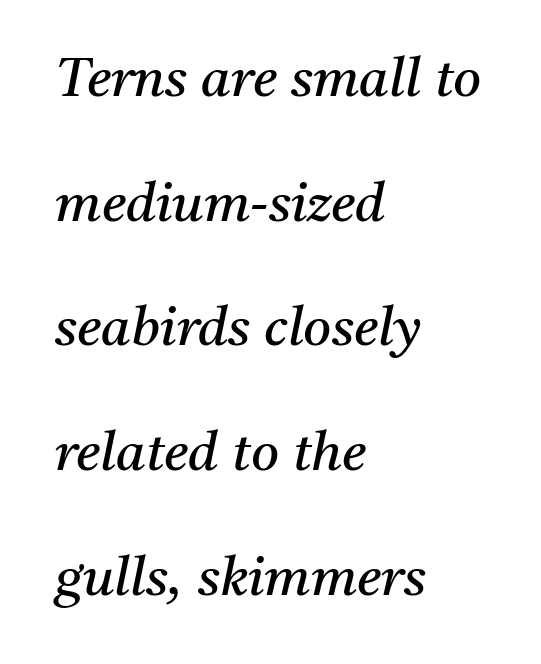
The font is comparable to plain body text, perhaps lighter. The glyphs are unaccompanied by any horizontal stroke below them. A typesetter would call this proportional, since set widths differ per character. The face used here has a pronounced slope to its letters. This rendering uses left alignment, leaving the right contour irregular. There is no visible air inserted between adjacent glyphs.
